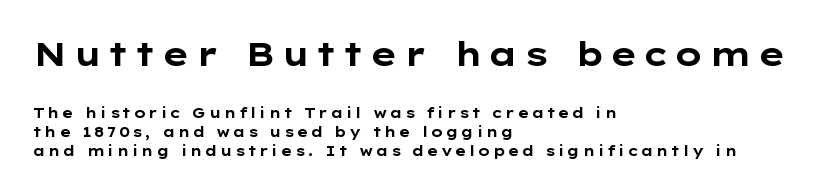
{"serif": "no", "italic": "no", "bold": "yes", "weight": "bold", "width": "wide", "stroke_contrast": "low", "x_height": "medium", "monospaced": "no", "underline": "no", "align": "left", "line_spacing": "normal", "line_spacing_ratio": 1.36, "larger_block": "first", "size_ratio": 2.36, "glyph_px": 33}
